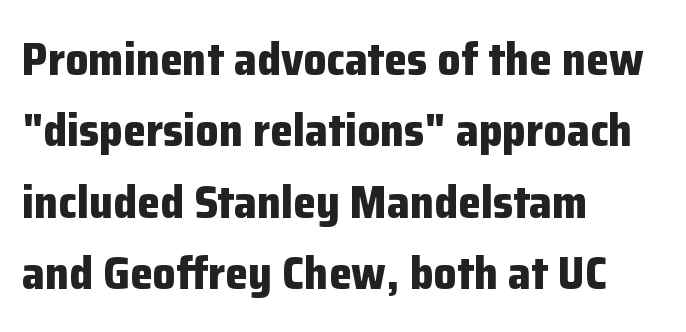
Q: Is the text bold? A: Yes.
Q: Is the text italic (slanted)? A: No, it is upright.
Q: Is the typeface a serif or a sans-serif typeface? A: Sans-serif.
Q: Is the text underlined? A: No.
Q: How is the paragraph aligned? A: Left-aligned.
Q: Is the spacing between letters normal or unusually wide? A: Normal.
Q: Is the spacing between lines tight, normal or loose? A: Normal.
Q: Width (condensed, normal, or wide)? A: Normal.
Q: Stroke contrast? A: Low.
Q: x-height? A: Medium.
Q: Monospaced? A: No.
